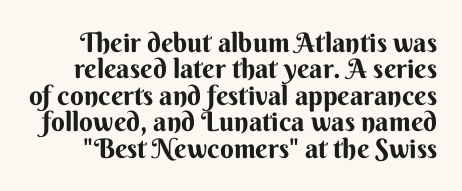
Q: Is the text italic (slanted)? A: No, it is upright.
Q: Is the text underlined? A: No.
Q: Is the spacing between letters normal or unusually wide? A: Normal.
Q: Is the spacing between lines tight, normal or loose? A: Tight.
